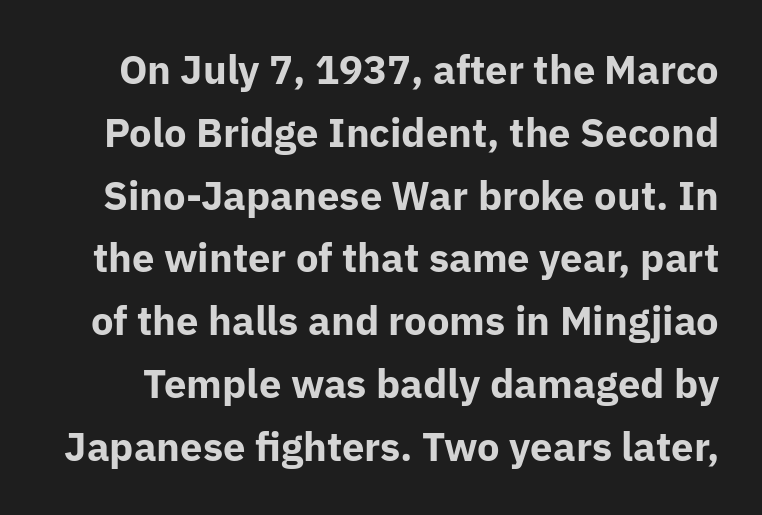
{"serif": "no", "italic": "no", "bold": "yes", "weight": "bold", "width": "normal", "stroke_contrast": "low", "x_height": "medium", "monospaced": "no", "underline": "no", "line_spacing": "normal", "line_spacing_ratio": 1.57, "letter_spacing": "normal", "letter_spacing_em": 0.0, "glyph_px": 40}
